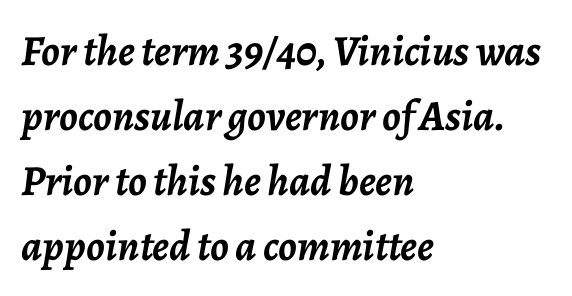
Q: Is the text bold? A: Yes.
Q: Is the text italic (slanted)? A: Yes, it leans right by about 7 degrees.
Q: Is the text underlined? A: No.
Q: How is the paragraph aligned? A: Left-aligned.
Q: Is the spacing between letters normal or unusually wide? A: Normal.
Q: Is the spacing between lines tight, normal or loose? A: Normal.
Q: Width (condensed, normal, or wide)? A: Normal.
Q: Stroke contrast? A: Low.
Q: x-height? A: Medium.
Q: Monospaced? A: No.
